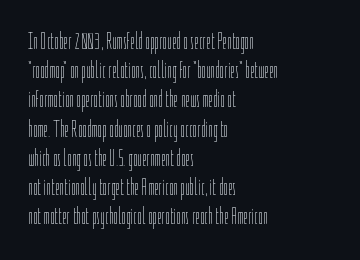
Q: Is the text bold? A: No.
Q: Is the text italic (slanted)? A: No, it is upright.
Q: Is the text underlined? A: No.
Q: How is the paragraph aligned? A: Left-aligned.
Q: Is the spacing between letters normal or unusually wide? A: Normal.
Q: Is the spacing between lines tight, normal or loose? A: Normal.
